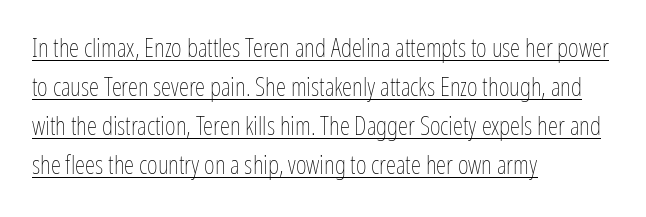
{"italic": "no", "bold": "no", "underline": "yes", "align": "left", "line_spacing": "normal", "line_spacing_ratio": 1.5, "letter_spacing": "normal", "letter_spacing_em": 0.0, "glyph_px": 26}
